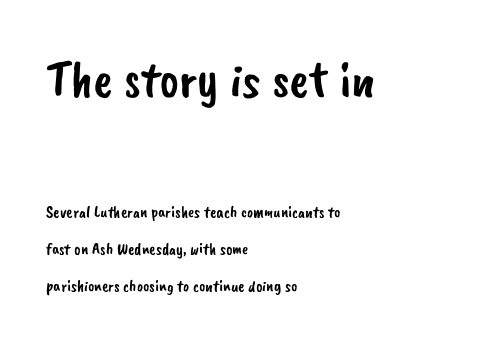
A clean baseline with only descenders dipping below it. The passage is arranged the way most books set body copy — flush left. The passage shown stacks its lines with a broad gap. You could call the tracking neutral — neither tight nor loose. In terms of letterform style, serifs are entirely absent. Looks like regular typesetting: each glyph gets only the width it needs.
